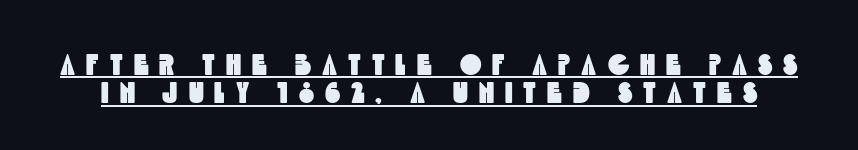
This sample carries an underscore along the baseline area. Characters follow at a spacing far wider than the type designer built in. Is this a sans? Yes — the strokes have no serifs. Spacing verdict: proportional, widths tailored to each character. Regarding leading, the lines here are crowded together.
